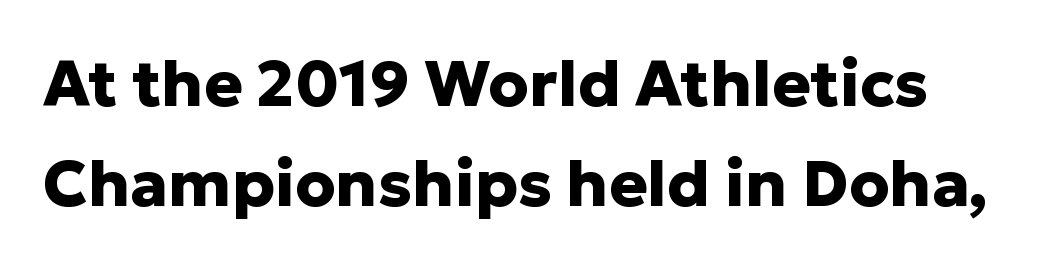
{"serif": "no", "italic": "no", "bold": "yes", "weight": "heavy", "width": "normal", "stroke_contrast": "low", "x_height": "medium", "monospaced": "no", "underline": "no", "line_spacing": "normal", "line_spacing_ratio": 1.56, "letter_spacing": "normal", "letter_spacing_em": 0.0, "glyph_px": 64}
